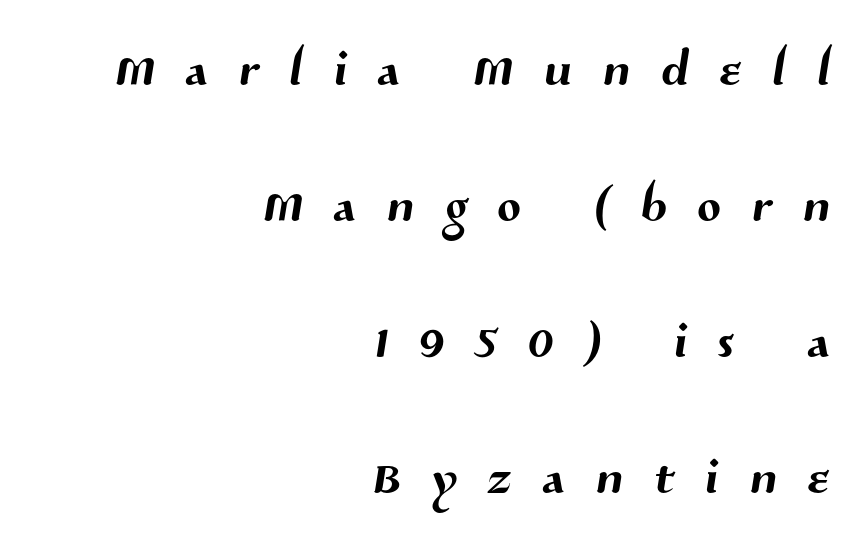
Each row of text sits above clean, open space. The rendering uses natural spacing where letterforms have individual widths. Students, observe: this is what heavily led, spacious text looks like. The paragraph has a hard right edge and a soft left edge. Tracking value appears strongly positive — letters spread wide. Unlike a traditional serif, this face leaves its strokes unadorned.
